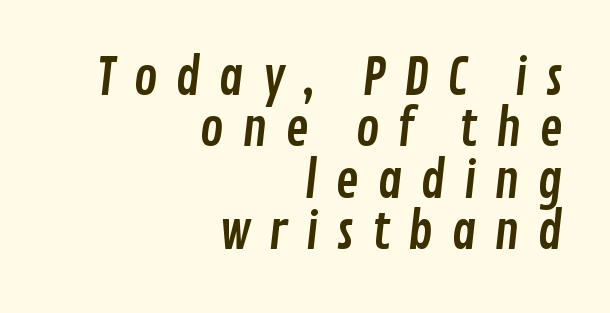
The image shows 50 px condensed sans-serif type; set right-aligned, tight line spacing (1.03x), unusually wide letter spacing (+0.35 em), not underlined; low stroke contrast and a medium x-height.
